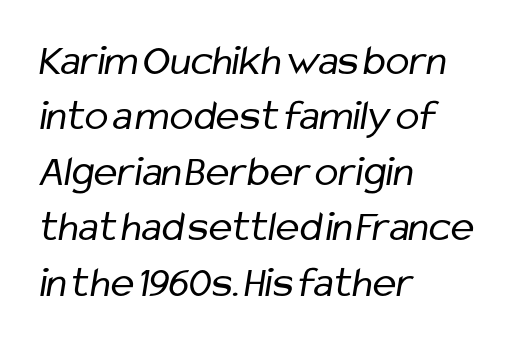
{"serif": "no", "bold": "no", "weight": "regular", "width": "condensed", "stroke_contrast": "low", "x_height": "medium", "monospaced": "no", "underline": "no", "align": "left", "line_spacing": "normal", "line_spacing_ratio": 1.26, "letter_spacing": "normal", "letter_spacing_em": 0.0, "glyph_px": 44}
